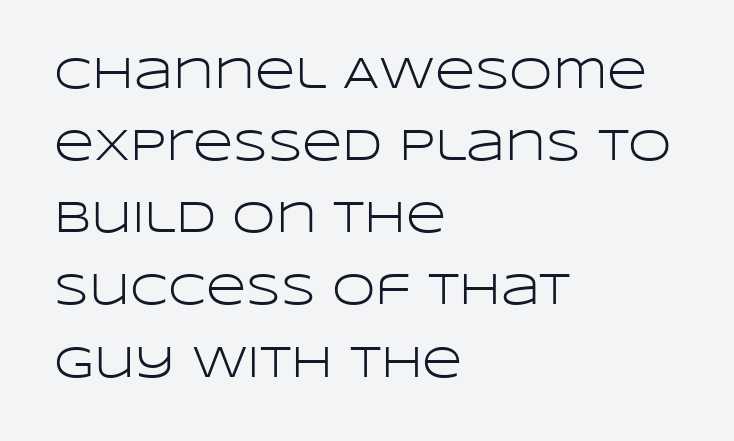
Q: Is the text bold? A: No.
Q: Is the text italic (slanted)? A: No, it is upright.
Q: Is the typeface a serif or a sans-serif typeface? A: Sans-serif.
Q: Is the text underlined? A: No.
Q: How is the paragraph aligned? A: Left-aligned.
Q: Is the spacing between letters normal or unusually wide? A: Normal.
Q: Is the spacing between lines tight, normal or loose? A: Normal.
Q: Width (condensed, normal, or wide)? A: Wide.
Q: Stroke contrast? A: Low.
Q: x-height? A: Large.
Q: Monospaced? A: No.
